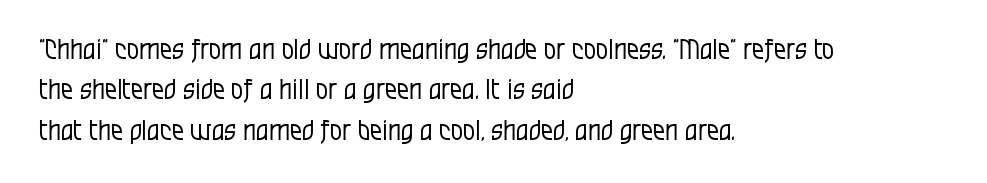
{"italic": "no", "bold": "no", "underline": "no", "align": "left", "line_spacing": "normal", "line_spacing_ratio": 1.5, "letter_spacing": "normal", "letter_spacing_em": 0.0, "glyph_px": 27}
